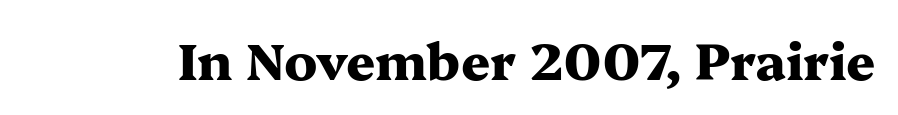
The image shows 51 px heavy, wide serif type, upright; set normal letter spacing, not underlined; medium stroke contrast and a medium x-height.
